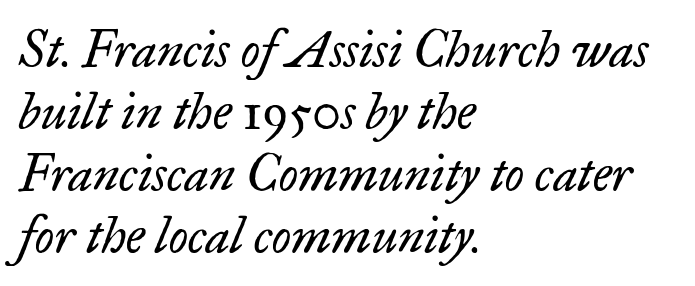
The image shows 50 px regular-weight serif type, italic (leaning right); set left-aligned, line spacing 1.24x, normal letter spacing, not underlined; low stroke contrast and a small x-height.
